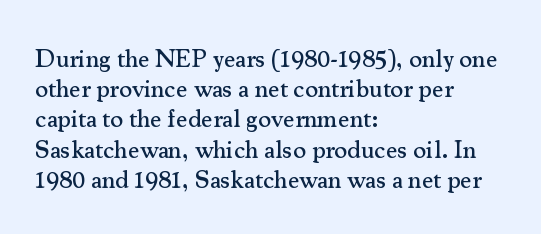
Q: Is the text italic (slanted)? A: No, it is upright.
Q: Is the text underlined? A: No.
Q: How is the paragraph aligned? A: Left-aligned.
Q: Is the spacing between letters normal or unusually wide? A: Normal.
